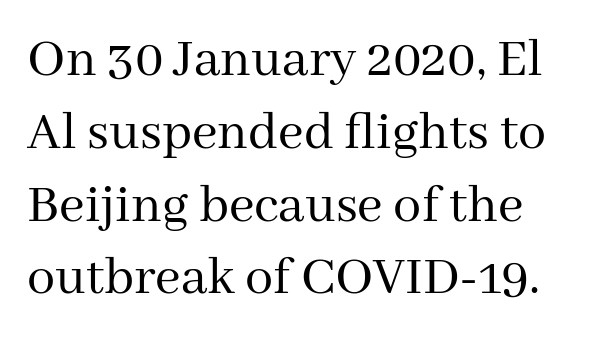
A typesetter would call this zero additional tracking. If you measured baseline to baseline, you'd find a middling distance. Vertical stems look standard width or narrower in stroke. The area under the type is left untouched.
